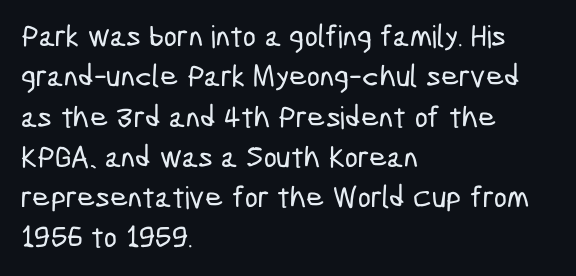
The passage is arranged the way most books set body copy — flush left. Decoration check: the copy has no underline. The face used here is a sans, in the tradition of grotesques and geometrics. Think of a printed novel: that variable character pitch is what you see here. A typesetter would call this leading conventional body-copy spacing.
